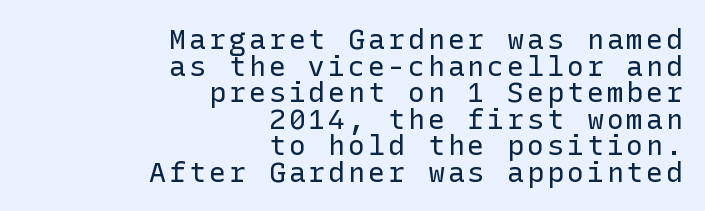
The image shows 28 px regular-weight sans-serif type, upright; set right-aligned, tight line spacing (0.95x), not underlined; low stroke contrast and a medium x-height.
